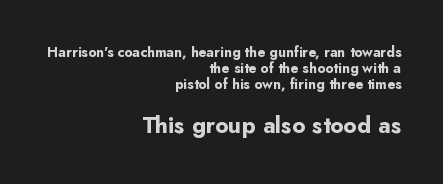
{"italic": "no", "bold": "yes", "underline": "no", "align": "right", "line_spacing": "tight", "line_spacing_ratio": 1.13, "letter_spacing": "normal", "letter_spacing_em": 0.0, "larger_block": "second", "size_ratio": 1.64, "glyph_px": 23}
